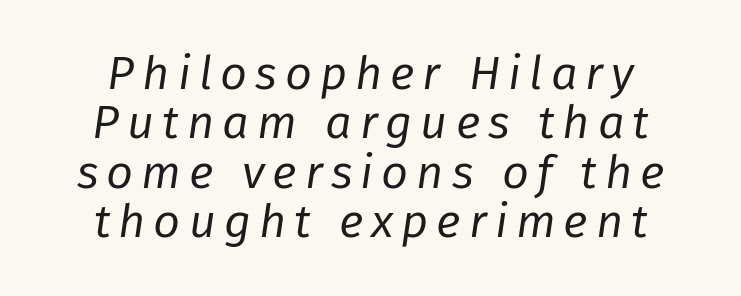
Q: Is the text bold? A: No.
Q: Is the text italic (slanted)? A: Yes, it leans right by about 8 degrees.
Q: Is the text underlined? A: No.
Q: Is the spacing between lines tight, normal or loose? A: Tight.
Q: Width (condensed, normal, or wide)? A: Normal.
Q: Stroke contrast? A: Low.
Q: x-height? A: Medium.
Q: Monospaced? A: No.
